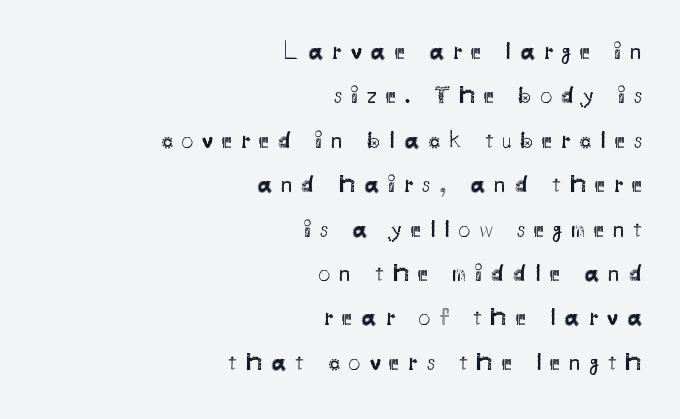
The image shows 24 px text type, upright; set right-aligned, line spacing 1.85x, unusually wide letter spacing (+0.37 em), not underlined.
